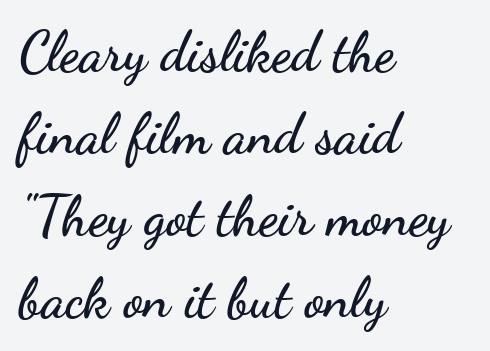
{"serif": "no", "width": "wide", "stroke_contrast": "low", "x_height": "small", "monospaced": "no", "underline": "no", "align": "left", "line_spacing": "normal", "line_spacing_ratio": 1.49, "letter_spacing": "normal", "letter_spacing_em": 0.0, "glyph_px": 55}
